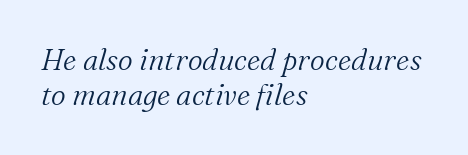
The image shows 29 px light serif type, italic (leaning right); set left-aligned, line spacing 1.22x, normal letter spacing, not underlined; medium stroke contrast and a medium x-height.
